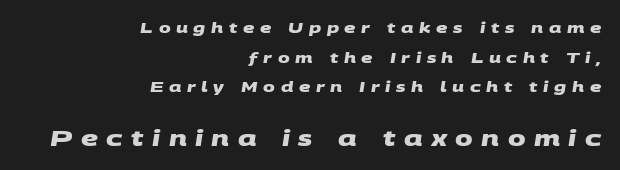
Q: Is the text bold? A: Yes.
Q: Is the text underlined? A: No.
Q: How is the paragraph aligned? A: Right-aligned.
Q: Is the spacing between letters normal or unusually wide? A: Unusually wide.
Q: Is the spacing between lines tight, normal or loose? A: Loose.
Q: Which block of text is set in a larger size, the first (top) or the second (bottom)? A: The second (bottom) one.
